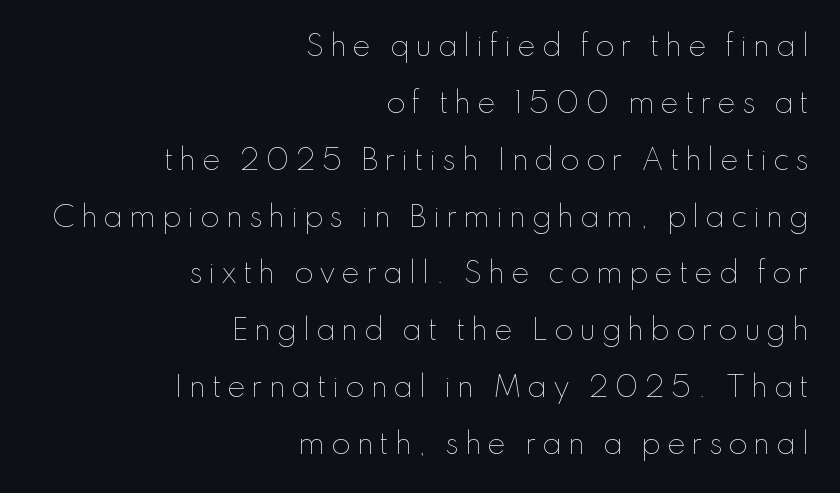
Q: Is the text bold? A: No.
Q: Is the text italic (slanted)? A: No, it is upright.
Q: Is the text underlined? A: No.
Q: How is the paragraph aligned? A: Right-aligned.
Q: Is the spacing between letters normal or unusually wide? A: Unusually wide.
Q: Is the spacing between lines tight, normal or loose? A: Loose.
Q: Width (condensed, normal, or wide)? A: Normal.
Q: Stroke contrast? A: Low.
Q: x-height? A: Small.
Q: Monospaced? A: No.
